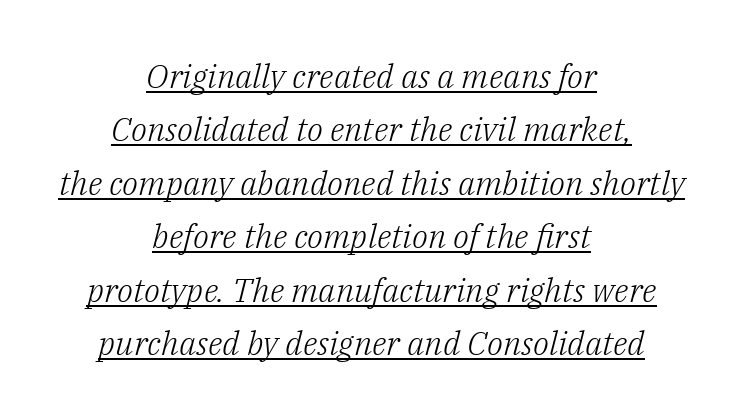
The image shows 33 px light serif type, italic (leaning right); set centered, normal line spacing (1.62x), normal letter spacing, underlined; low stroke contrast and a medium x-height.
